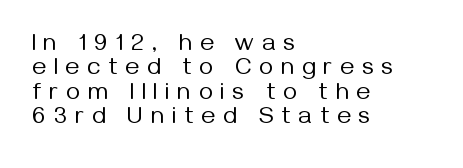
The image shows 24 px text type, upright; set left-aligned, tight line spacing (1.02x), unusually wide letter spacing (+0.34 em), not underlined.
